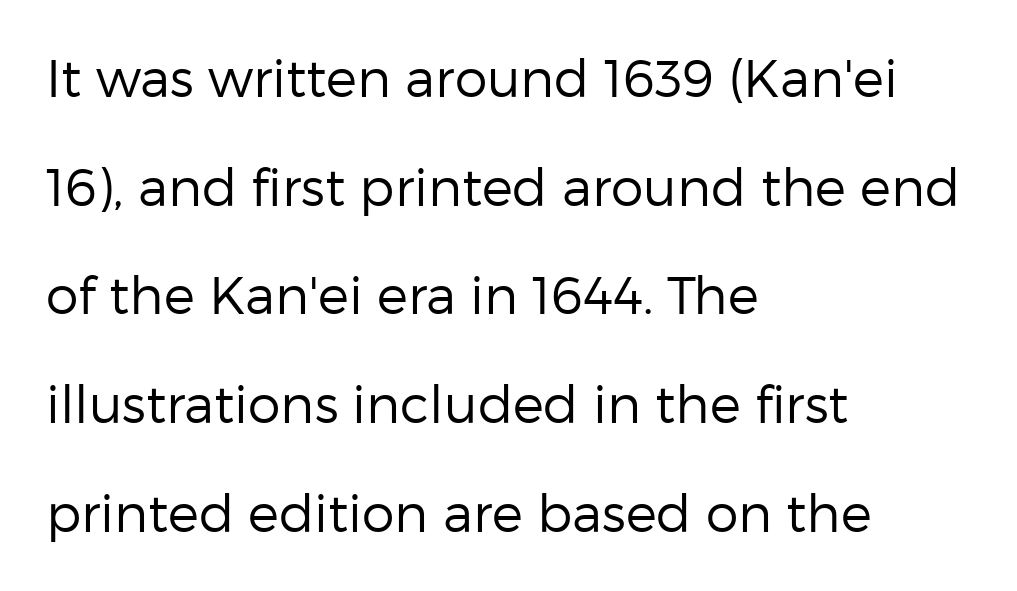
{"serif": "no", "italic": "no", "bold": "no", "weight": "regular", "width": "normal", "stroke_contrast": "low", "x_height": "medium", "monospaced": "no", "underline": "no", "align": "left", "line_spacing": "loose", "line_spacing_ratio": 2.09, "letter_spacing": "normal", "letter_spacing_em": 0.0, "glyph_px": 52}
